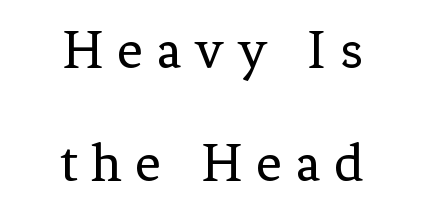
{"serif": "yes", "italic": "no", "bold": "no", "weight": "regular", "width": "normal", "stroke_contrast": "low", "x_height": "medium", "monospaced": "no", "underline": "no", "align": "center", "line_spacing": "loose", "line_spacing_ratio": 1.99, "letter_spacing": "wide", "letter_spacing_em": 0.24, "glyph_px": 57}
